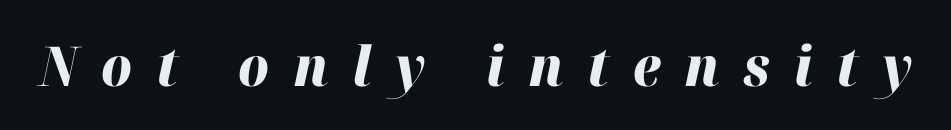
The image shows 55 px heavy type, italic (leaning right); set unusually wide letter spacing (+0.43 em), not underlined; high stroke contrast and a medium x-height.
